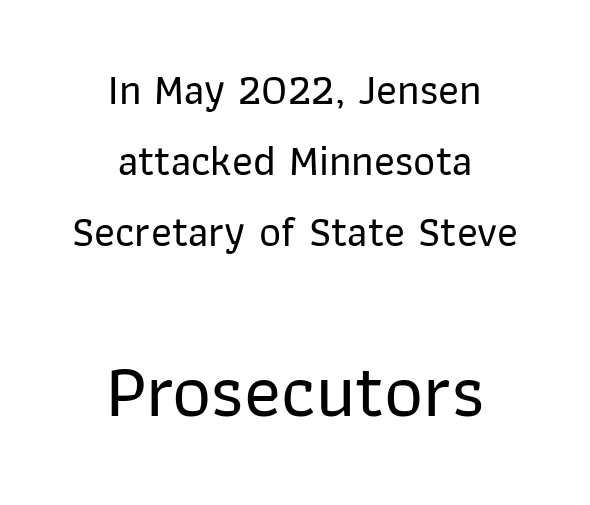
Spacing verdict: proportional, widths tailored to each character. Letter spacing: default. When letters stand straight like this, we call the style roman or upright. Layout note: lines centered.
